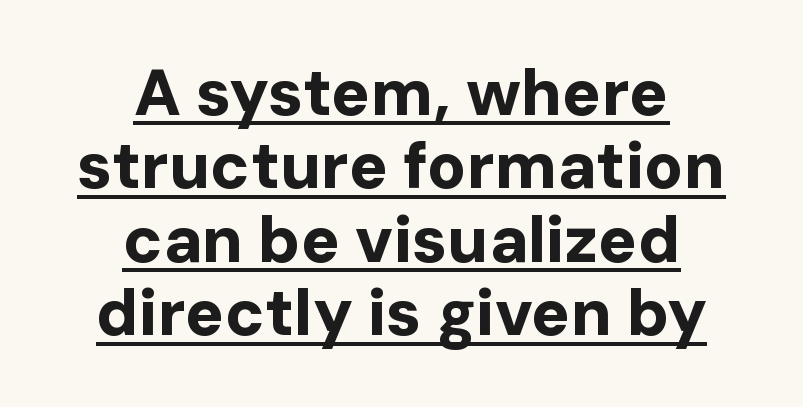
{"serif": "no", "italic": "no", "bold": "yes", "weight": "bold", "width": "normal", "stroke_contrast": "low", "x_height": "medium", "monospaced": "no", "underline": "yes", "align": "center", "line_spacing": "tight", "line_spacing_ratio": 1.13, "letter_spacing": "normal", "letter_spacing_em": 0.0, "glyph_px": 65}
